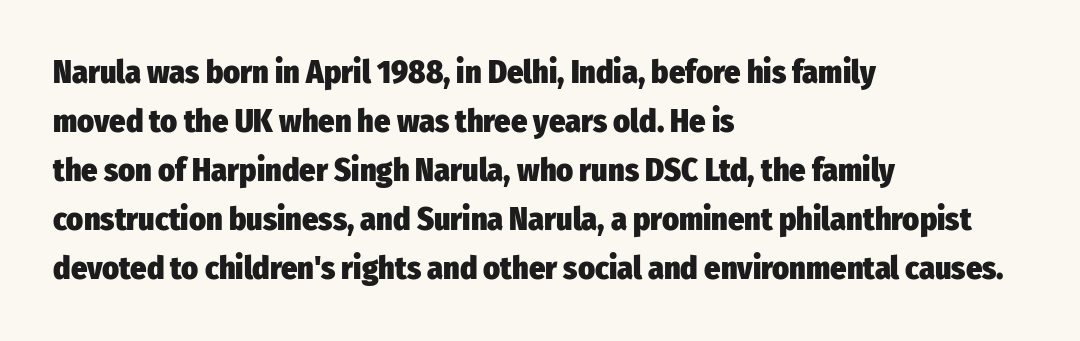
{"serif": "no", "italic": "no", "bold": "yes", "weight": "heavy", "width": "condensed", "stroke_contrast": "low", "x_height": "medium", "monospaced": "no", "underline": "no", "align": "left", "line_spacing": "normal", "line_spacing_ratio": 1.53, "letter_spacing": "normal", "letter_spacing_em": 0.0, "glyph_px": 32}
